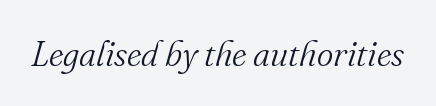
Q: Is the text bold? A: No.
Q: Is the text italic (slanted)? A: Yes, it leans right by about 16 degrees.
Q: Is the typeface a serif or a sans-serif typeface? A: Serif.
Q: Is the text underlined? A: No.
Q: Is the spacing between letters normal or unusually wide? A: Normal.
Q: Width (condensed, normal, or wide)? A: Normal.
Q: Stroke contrast? A: Medium.
Q: x-height? A: Small.
Q: Monospaced? A: No.
